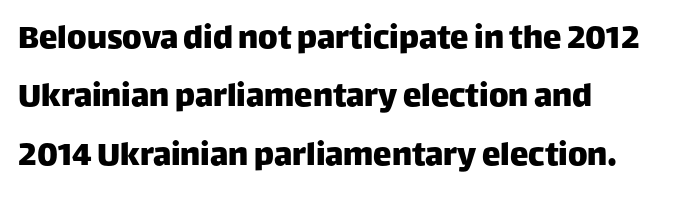
This sample has the flowing, uneven cadence of proportional lettering. Every row of glyphs begins at an identical x-position on the left. Horizontal bands of white between lines are of average thickness. Look at the tracking — it's just the regular setting, nothing added. Serifs: no, the terminals of the letterforms are clean.
